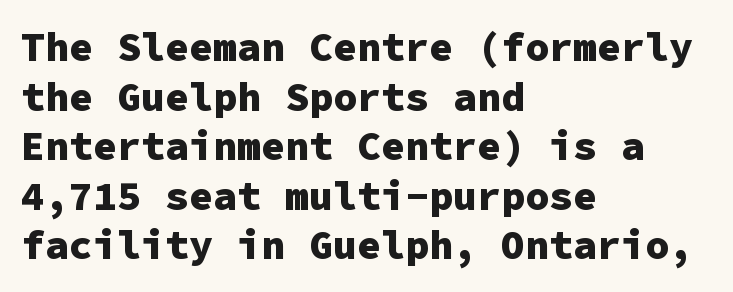
The image shows 40 px heavy sans-serif type, upright, monospaced; set left-aligned, line spacing 1.24x, normal letter spacing, not underlined; low stroke contrast and a medium x-height.
